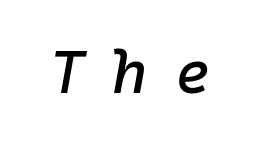
The image shows 61 px text type, italic (leaning right), monospaced; set unusually wide letter spacing (+0.45 em), not underlined; low stroke contrast and a medium x-height.
